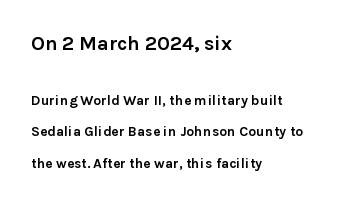
{"italic": "no", "bold": "yes", "underline": "no", "align": "left", "line_spacing": "loose", "line_spacing_ratio": 2.25, "letter_spacing": "normal", "letter_spacing_em": 0.0, "larger_block": "first", "size_ratio": 1.43, "glyph_px": 20}
